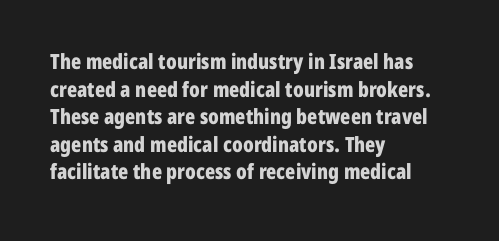
The image shows 21 px bold type, upright; set left-aligned, normal line spacing (1.31x), normal letter spacing, not underlined.
